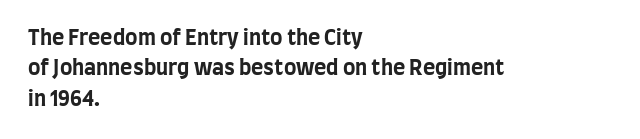
{"italic": "no", "bold": "yes", "underline": "no", "align": "left", "line_spacing": "normal", "line_spacing_ratio": 1.45, "letter_spacing": "normal", "letter_spacing_em": 0.0, "glyph_px": 21}
